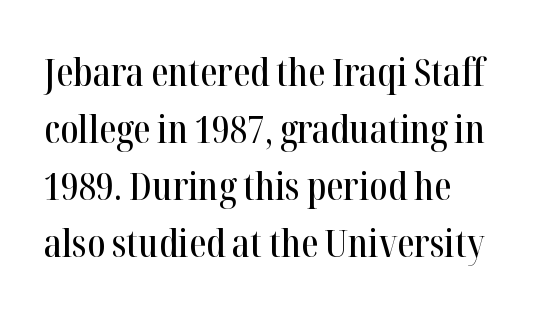
The image shows 39 px condensed serif type, upright; set left-aligned, normal line spacing (1.46x), normal letter spacing, not underlined; high stroke contrast and a medium x-height.
